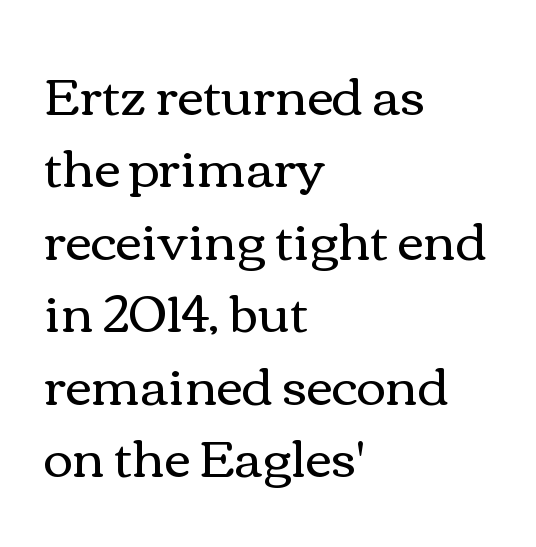
The image shows 51 px regular-weight, wide type, upright; set left-aligned, normal line spacing (1.42x), normal letter spacing, not underlined; medium stroke contrast and a medium x-height.
